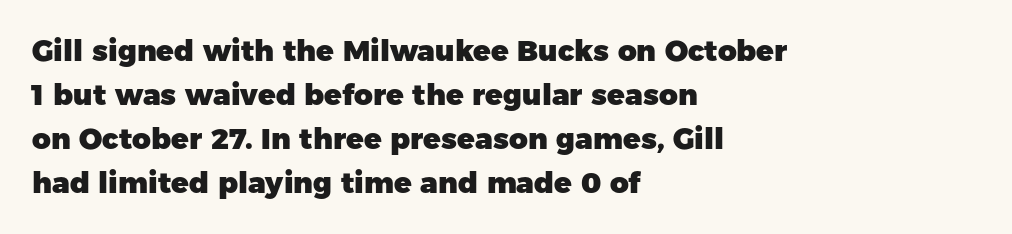
Type style note: lacks serifs. Compared with typical body copy, the letter spacing here is the same. The face used here is proportionally spaced, like ordinary book or web type. Descender tails drop into unmarked territory. Caption: bold face, heavy strokes.
